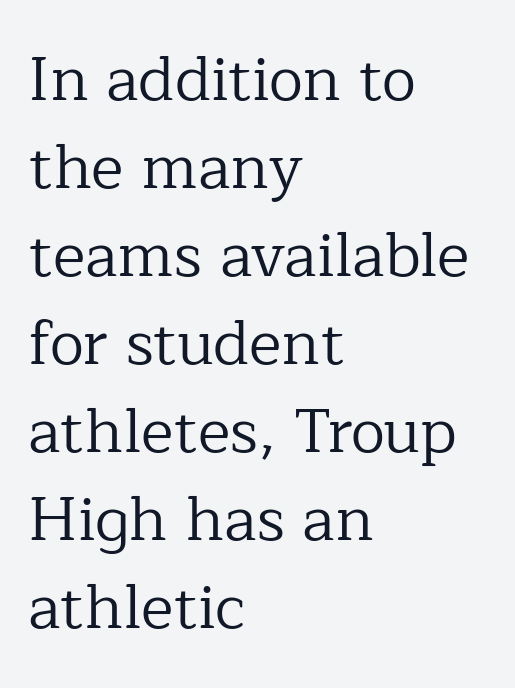
Q: Is the text bold? A: No.
Q: Is the text italic (slanted)? A: No, it is upright.
Q: Is the typeface a serif or a sans-serif typeface? A: Serif.
Q: Is the text underlined? A: No.
Q: How is the paragraph aligned? A: Left-aligned.
Q: Is the spacing between letters normal or unusually wide? A: Normal.
Q: Is the spacing between lines tight, normal or loose? A: Normal.
Q: Width (condensed, normal, or wide)? A: Normal.
Q: Stroke contrast? A: Low.
Q: x-height? A: Medium.
Q: Monospaced? A: No.
